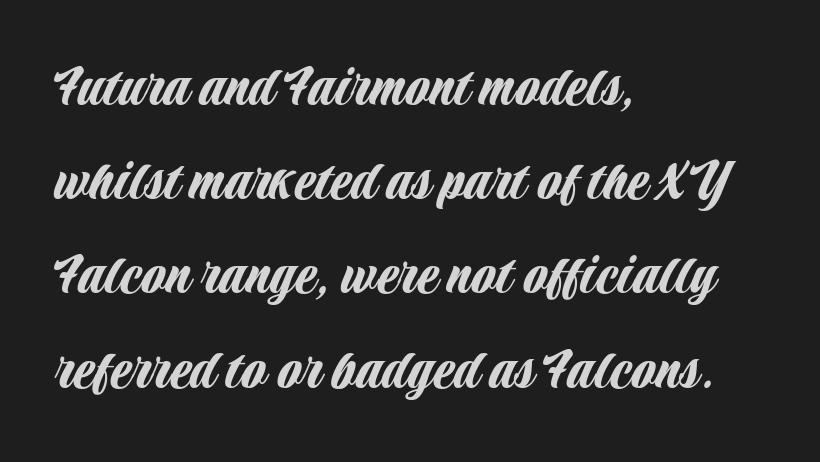
{"serif": "no", "width": "condensed", "stroke_contrast": "low", "x_height": "large", "monospaced": "no", "underline": "no", "align": "left", "line_spacing": "normal", "line_spacing_ratio": 1.52, "letter_spacing": "normal", "letter_spacing_em": 0.0, "glyph_px": 62}
